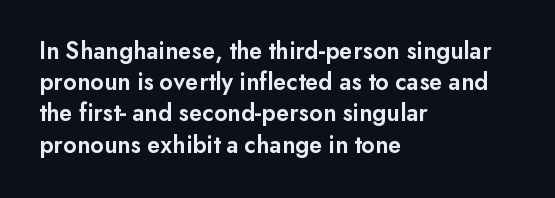
The image shows 25 px text type, upright; set left-aligned, normal line spacing (1.25x), normal letter spacing, not underlined.
